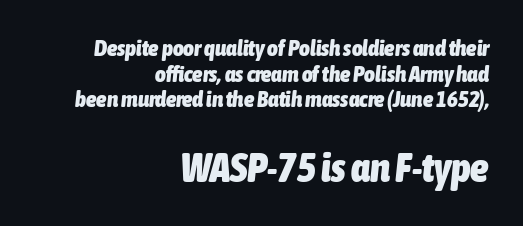
Q: Is the text bold? A: Yes.
Q: Is the text italic (slanted)? A: Yes, it leans right by about 6 degrees.
Q: Is the text underlined? A: No.
Q: How is the paragraph aligned? A: Right-aligned.
Q: Is the spacing between letters normal or unusually wide? A: Normal.
Q: Is the spacing between lines tight, normal or loose? A: Tight.
Q: Which block of text is set in a larger size, the first (top) or the second (bottom)? A: The second (bottom) one.
Q: Width (condensed, normal, or wide)? A: Condensed.
Q: Stroke contrast? A: Low.
Q: x-height? A: Medium.
Q: Monospaced? A: No.
